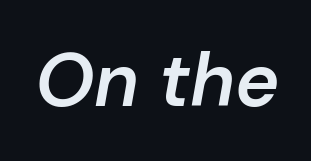
The image shows 75 px semibold type, italic (leaning right); set normal letter spacing, not underlined; low stroke contrast and a medium x-height.
